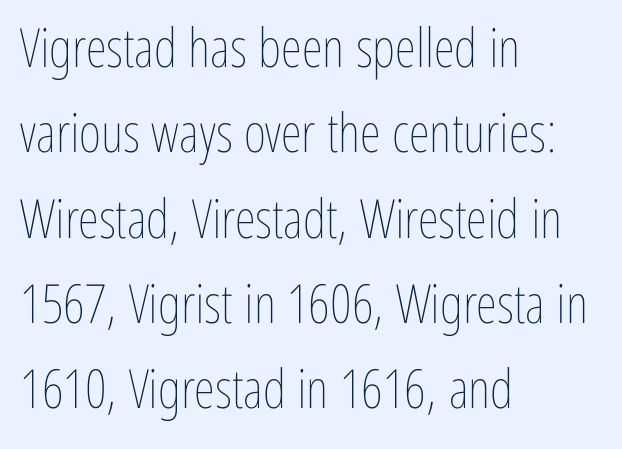
A light-to-regular cut is what we see here. Only glyphs here, with clear space below each row. Do the characters align in a grid? No, the font is proportional. Here the glyphs are tracked normally, forming tight word shapes. The paragraph has a hard left edge and a soft right edge. Quick note: interline space is typical.
